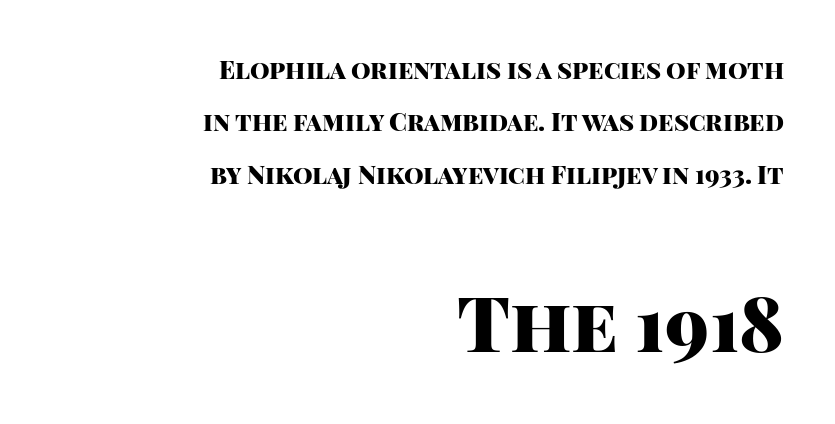
Lines of text with bare space underneath. Ordinary non-slanted type is in use. The face used here is proportionally spaced, like ordinary book or web type. There is no visible air inserted between adjacent glyphs. These words are printed bold, with thick strokes throughout.
